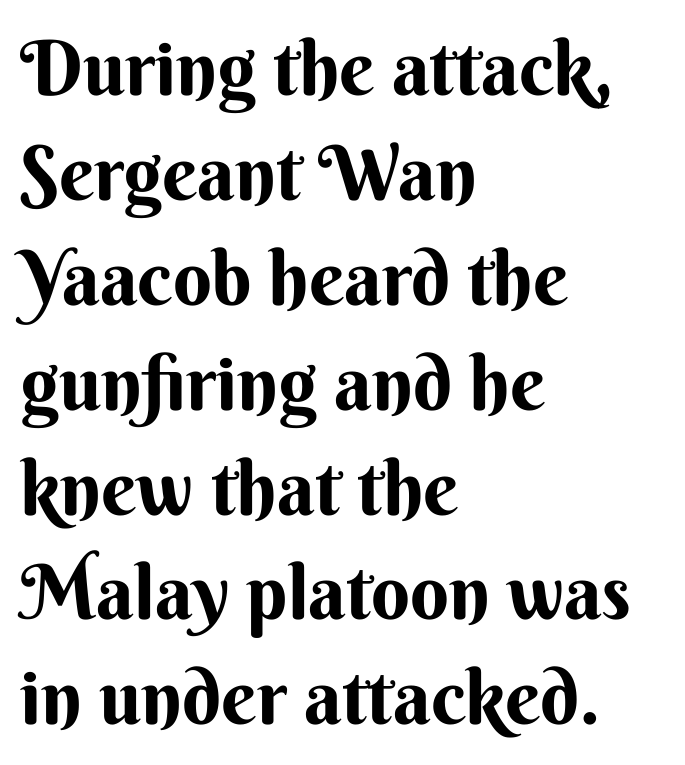
The image shows 76 px sans-serif type, upright; set left-aligned, normal line spacing (1.38x), normal letter spacing, not underlined; medium stroke contrast and a small x-height.
